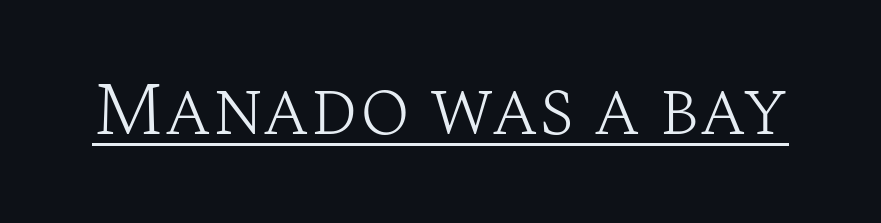
{"serif": "yes", "italic": "no", "bold": "no", "weight": "light", "width": "normal", "stroke_contrast": "medium", "x_height": "large", "monospaced": "no", "underline": "yes", "letter_spacing": "normal", "letter_spacing_em": 0.0, "glyph_px": 76}
